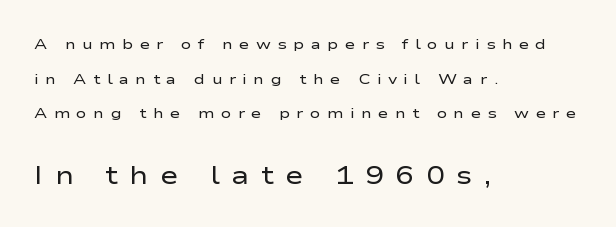
Q: Is the text bold? A: No.
Q: Is the text italic (slanted)? A: No, it is upright.
Q: Is the text underlined? A: No.
Q: How is the paragraph aligned? A: Left-aligned.
Q: Is the spacing between letters normal or unusually wide? A: Unusually wide.
Q: Is the spacing between lines tight, normal or loose? A: Loose.
Q: Which block of text is set in a larger size, the first (top) or the second (bottom)? A: The second (bottom) one.
